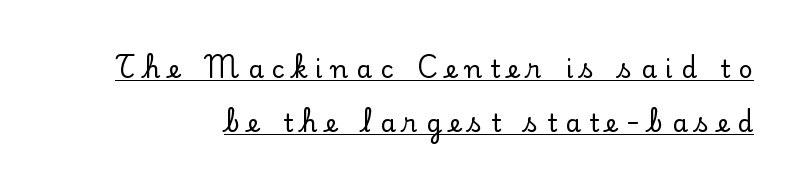
The image shows 25 px text type, upright; set loose line spacing (2.16x), unusually wide letter spacing (+0.33 em), underlined.
